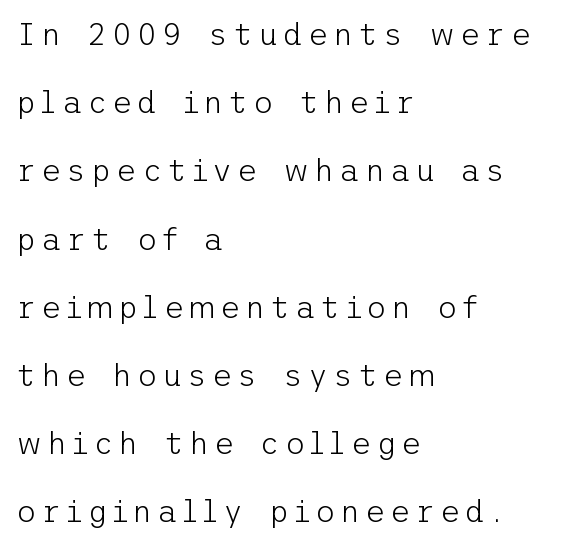
How would I describe the line gaps? Wide and relaxed. Horizontally, the lines are justified to the leading edge only. The typeface has the unassuming heft of standard copy or less. Nothing sits at the stroke ends, so this counts as sans-serif. The space beneath each line is pristine and unruled. This is the regular roman posture of the typeface.
